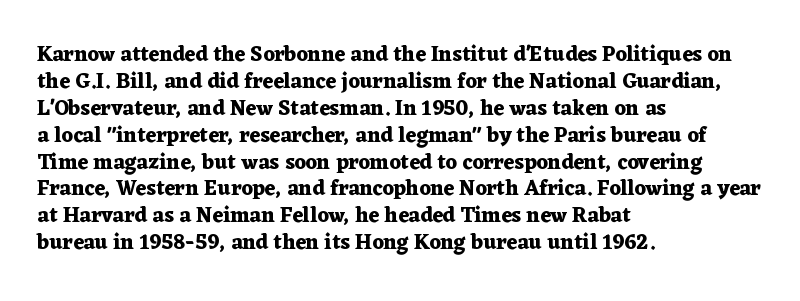
Q: Is the text bold? A: Yes.
Q: Is the text italic (slanted)? A: No, it is upright.
Q: Is the text underlined? A: No.
Q: How is the paragraph aligned? A: Left-aligned.
Q: Is the spacing between letters normal or unusually wide? A: Normal.
Q: Is the spacing between lines tight, normal or loose? A: Normal.
